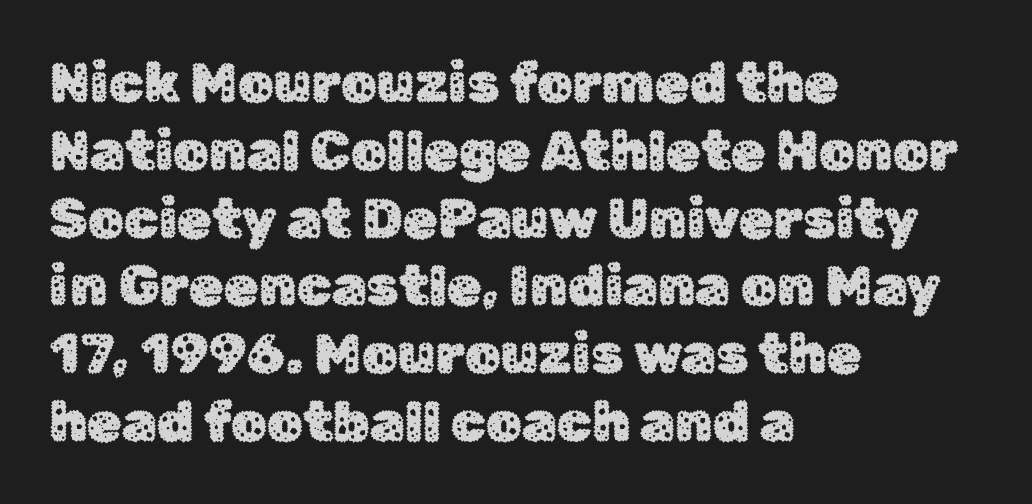
{"serif": "no", "italic": "no", "width": "normal", "stroke_contrast": "low", "x_height": "medium", "monospaced": "no", "underline": "no", "align": "left", "line_spacing_ratio": 1.21, "letter_spacing": "normal", "letter_spacing_em": 0.0, "glyph_px": 56}
